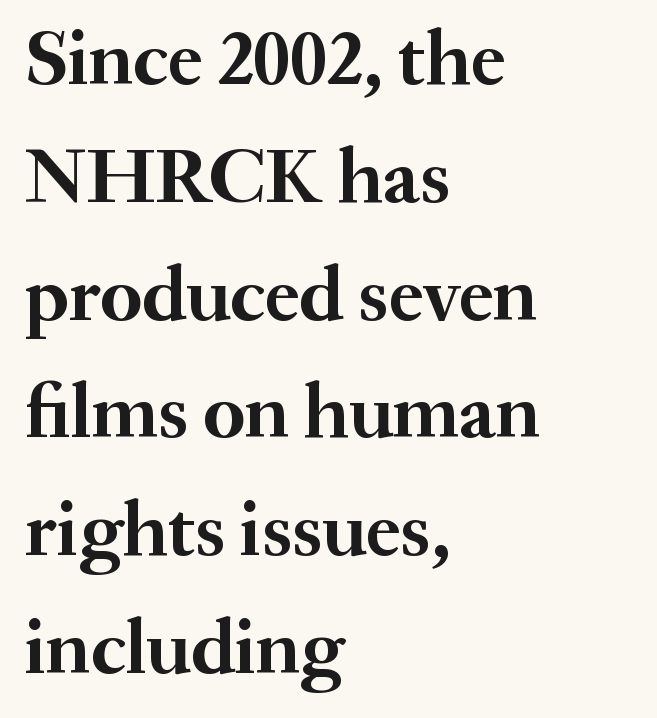
The image shows 78 px semibold serif type, upright; set left-aligned, normal line spacing (1.51x), normal letter spacing, not underlined; medium stroke contrast and a small x-height.
